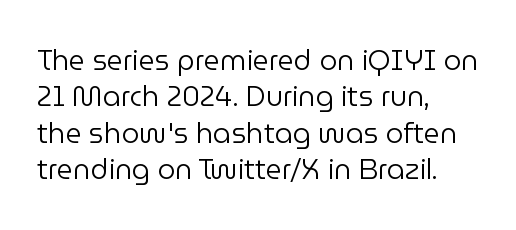
The image shows 28 px regular-weight sans-serif type, upright; set left-aligned, normal line spacing (1.3x), normal letter spacing, not underlined; low stroke contrast and a medium x-height.
